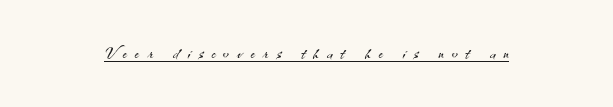
{"bold": "no", "underline": "yes", "letter_spacing": "wide", "letter_spacing_em": 0.38, "glyph_px": 22}
